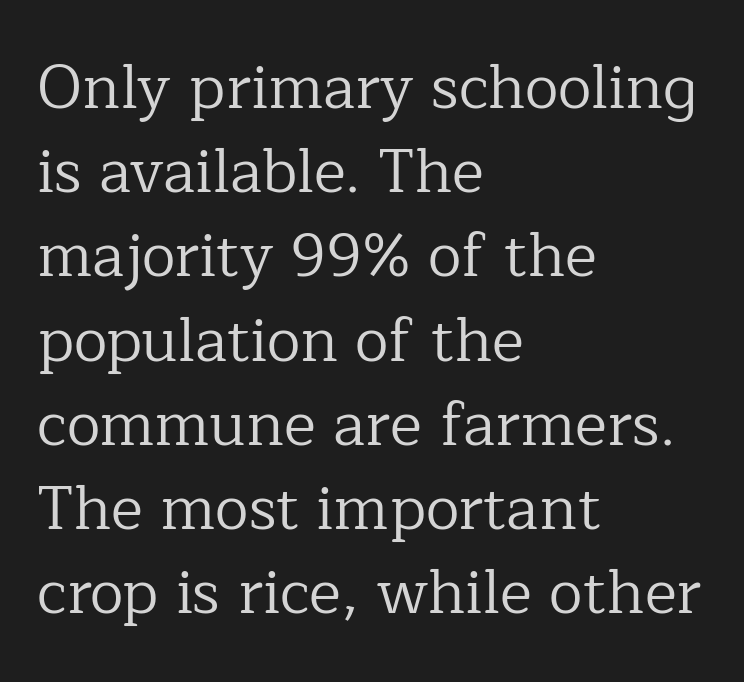
{"serif": "yes", "italic": "no", "bold": "no", "weight": "regular", "width": "normal", "stroke_contrast": "low", "x_height": "medium", "monospaced": "no", "underline": "no", "align": "left", "line_spacing": "normal", "line_spacing_ratio": 1.38, "letter_spacing": "normal", "letter_spacing_em": 0.0, "glyph_px": 61}
